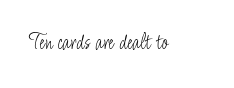
{"bold": "no", "underline": "no", "letter_spacing": "normal", "letter_spacing_em": 0.0, "glyph_px": 23}
